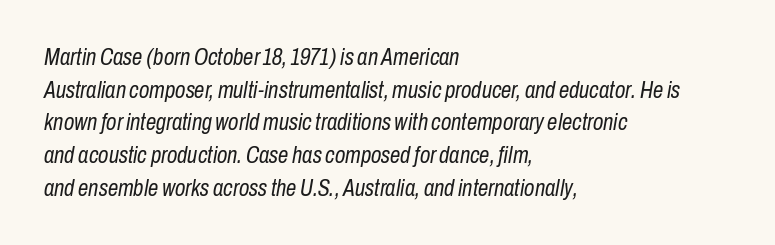
This rendering features lettering with no underline. The face looks like a standard text weight, possibly lighter. The ragged edge is on the right, which tells us the setting is flush left. Short note: letters normally spaced.
